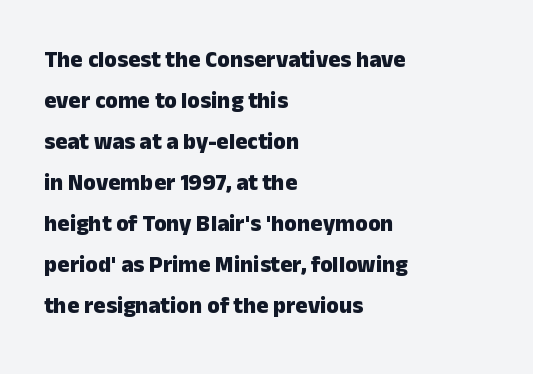
{"italic": "no", "bold": "yes", "underline": "no", "align": "left", "line_spacing_ratio": 1.78, "letter_spacing": "normal", "letter_spacing_em": 0.0, "glyph_px": 23}
